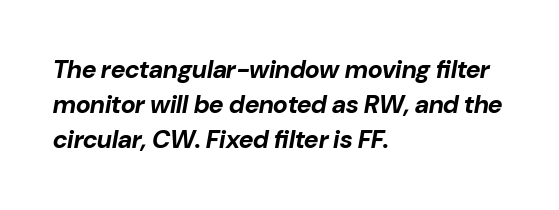
If you drew a ruler down the left edge, every line would touch it. The rows are spaced the way most documents space them. Heavy-handed strokes throughout: this text is bold. These lines keep a tight, regular rhythm from letter to letter. The rendering applies a slant to the glyphs. The foot of each line stays bare and open.
